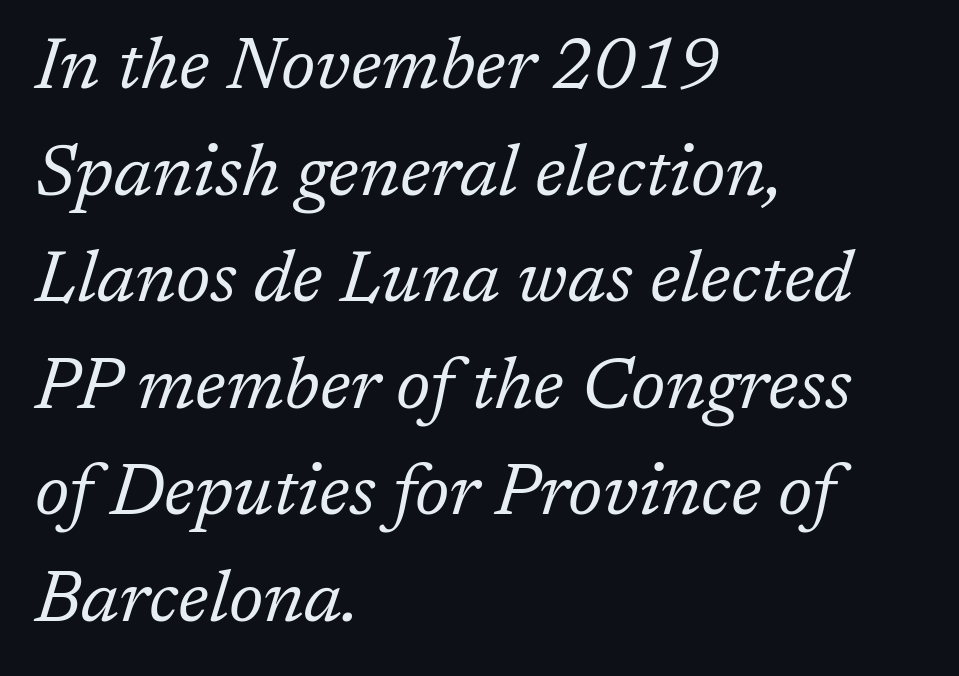
Q: Is the text bold? A: No.
Q: Is the text italic (slanted)? A: Yes, it leans right by about 17 degrees.
Q: Is the typeface a serif or a sans-serif typeface? A: Serif.
Q: Is the text underlined? A: No.
Q: How is the paragraph aligned? A: Left-aligned.
Q: Is the spacing between letters normal or unusually wide? A: Normal.
Q: Is the spacing between lines tight, normal or loose? A: Normal.
Q: Width (condensed, normal, or wide)? A: Normal.
Q: Stroke contrast? A: Low.
Q: x-height? A: Medium.
Q: Monospaced? A: No.
